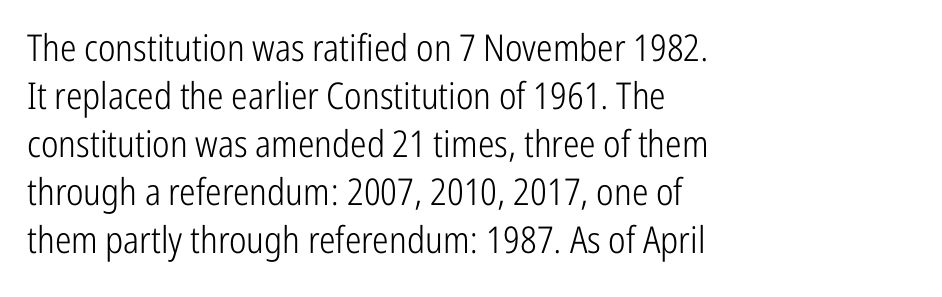
The image shows 37 px light, condensed sans-serif type, upright; set left-aligned, normal line spacing (1.3x), normal letter spacing, not underlined; low stroke contrast and a medium x-height.
